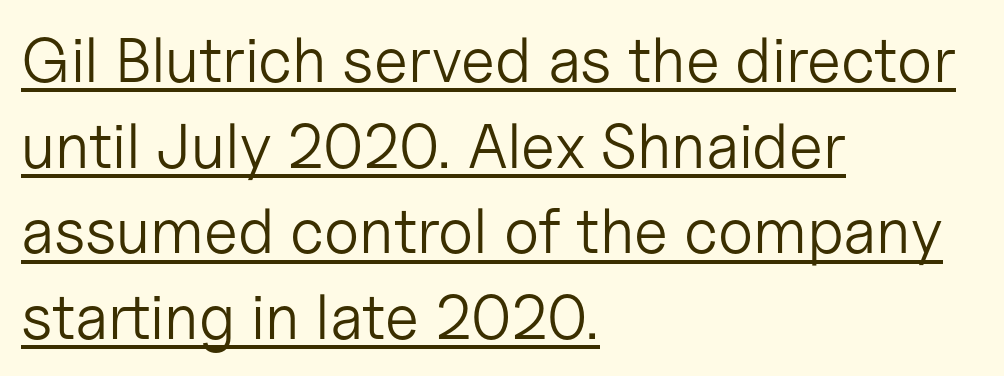
The image shows 63 px light sans-serif type, upright; set left-aligned, normal line spacing (1.36x), normal letter spacing, underlined; low stroke contrast and a medium x-height.
